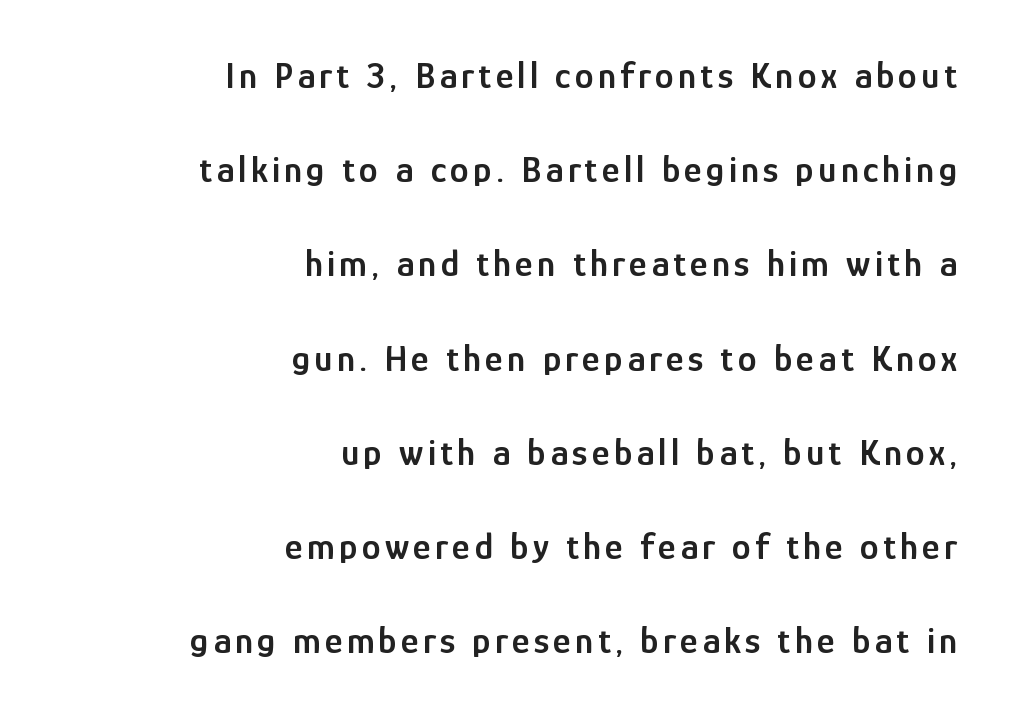
The image shows 38 px semibold, condensed sans-serif type, upright; set right-aligned, loose line spacing (2.48x), not underlined; low stroke contrast and a medium x-height.
